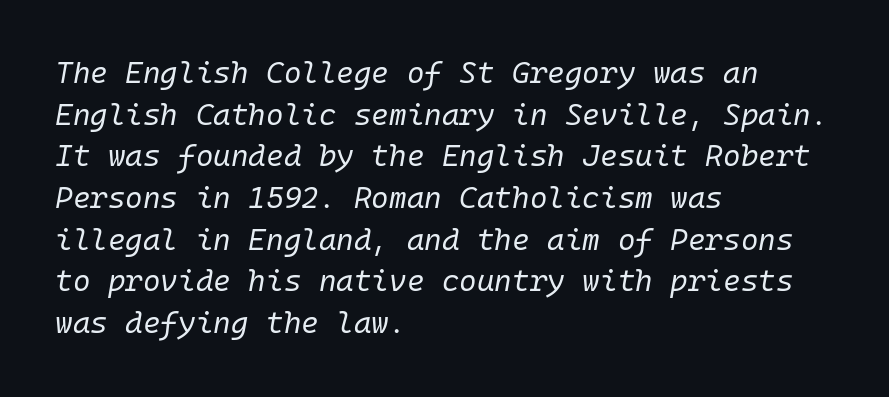
Weight: regular or lighter. Horizontal bands of white between lines are of average thickness. How are the letters spaced? Ordinarily, with no added tracking. The letters march in equal steps, a hallmark of fixed-pitch type. Line starts are locked; line ends wander.
